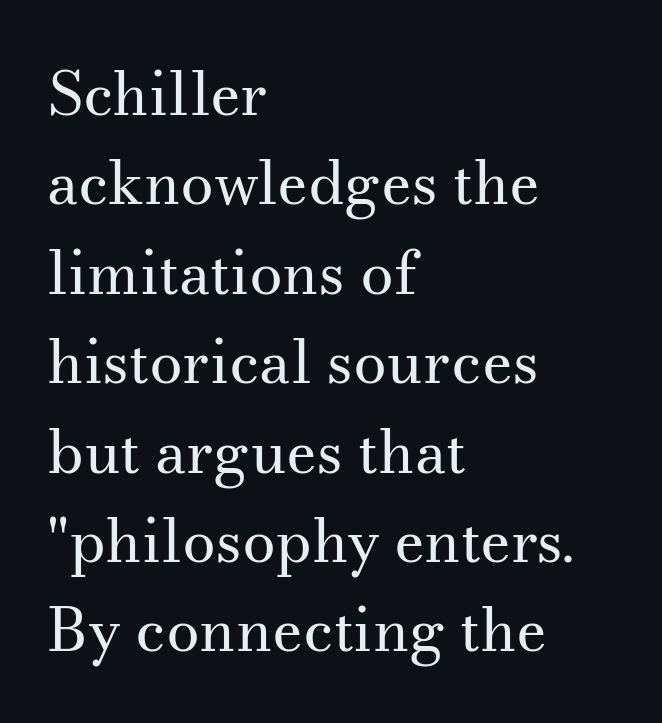
The image shows 60 px regular-weight serif type, upright; set left-aligned, normal line spacing (1.49x), normal letter spacing, not underlined; medium stroke contrast and a small x-height.
